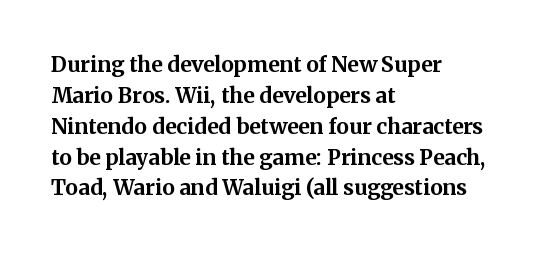
{"italic": "no", "bold": "yes", "underline": "no", "align": "left", "line_spacing": "normal", "line_spacing_ratio": 1.47, "letter_spacing": "normal", "letter_spacing_em": 0.0, "glyph_px": 21}
